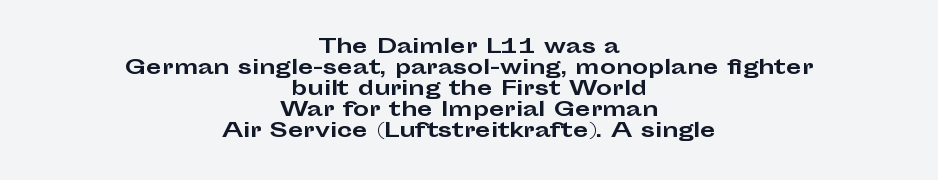
Q: Is the text bold? A: Yes.
Q: Is the text italic (slanted)? A: No, it is upright.
Q: Is the text underlined? A: No.
Q: How is the paragraph aligned? A: Centered.
Q: Is the spacing between letters normal or unusually wide? A: Normal.
Q: Is the spacing between lines tight, normal or loose? A: Tight.
